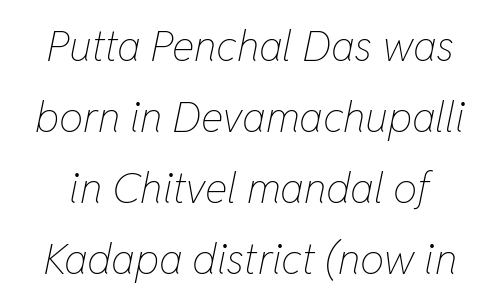
The image shows 43 px thin, condensed type, italic (leaning right); set normal line spacing (1.65x), normal letter spacing, not underlined; low stroke contrast and a medium x-height.
